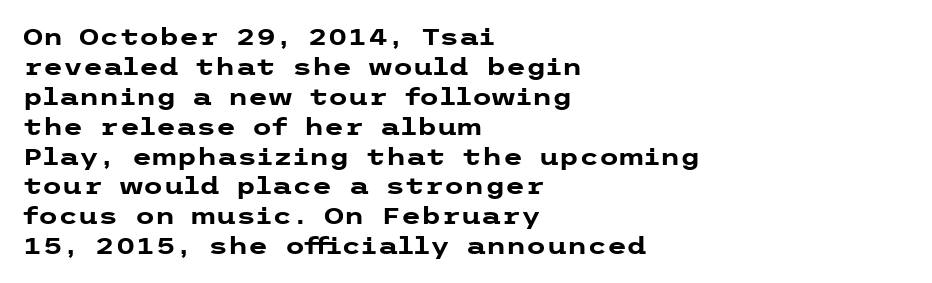
The image shows 23 px bold type, upright; set left-aligned, normal line spacing (1.3x), normal letter spacing, not underlined.
